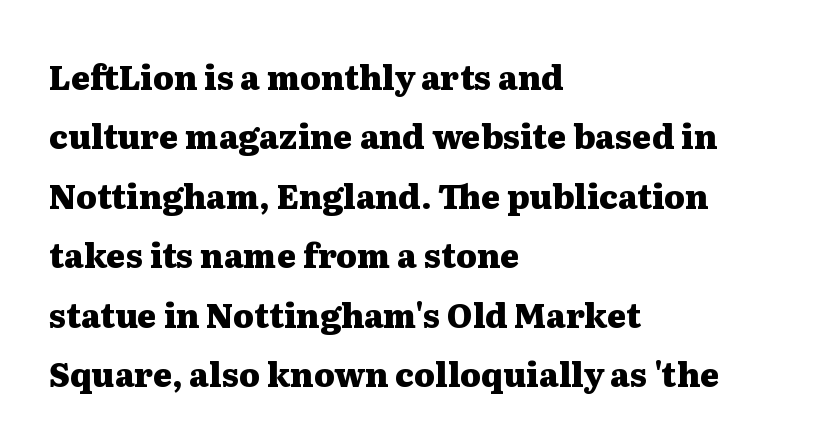
The image shows 33 px heavy, wide serif type, upright; set left-aligned, line spacing 1.8x, normal letter spacing, not underlined; medium stroke contrast and a medium x-height.
